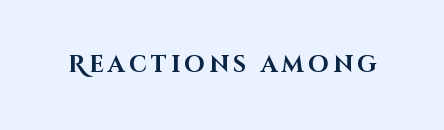
The image shows 23 px bold type, upright; set not underlined.
